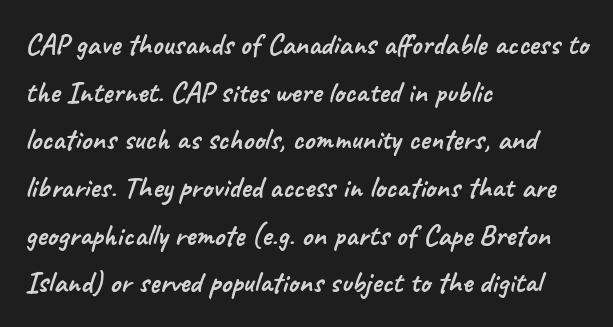
Line beginnings align vertically; line endings do not. A typesetter would call this zero additional tracking. The area under the type is left untouched. No feet cap the strokes, marking this as sans-serif type. How would I describe the line gaps? Plain and ordinary. Proportional: the letters do not fall into vertical columns.
